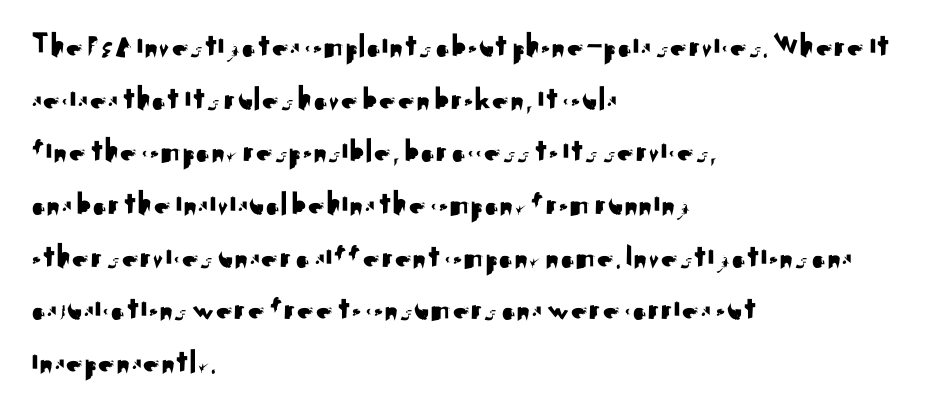
The text block is weighted toward the left margin, trailing off unevenly rightward. Underline: absent. Note: no serifs on the glyphs. The passage shown is typed in a proportional face where columns would drift. Ordinary non-slanted type is in use. The rows are spaced the way most documents space them.
